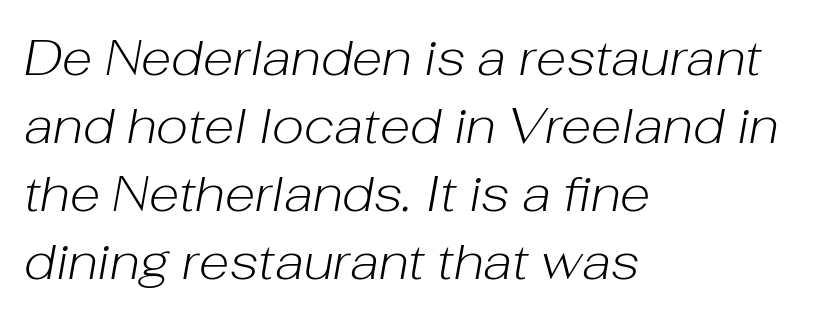
Q: Is the text bold? A: No.
Q: Is the text italic (slanted)? A: Yes, it leans right by about 10 degrees.
Q: Is the text underlined? A: No.
Q: How is the paragraph aligned? A: Left-aligned.
Q: Is the spacing between letters normal or unusually wide? A: Normal.
Q: Is the spacing between lines tight, normal or loose? A: Normal.
Q: Width (condensed, normal, or wide)? A: Normal.
Q: Stroke contrast? A: Low.
Q: x-height? A: Medium.
Q: Monospaced? A: No.
